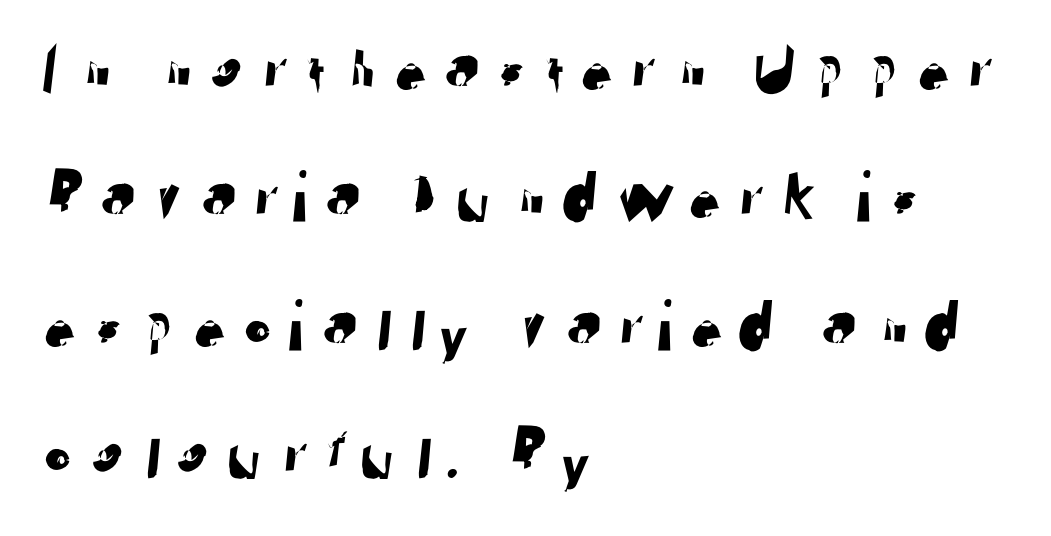
{"serif": "no", "width": "normal", "stroke_contrast": "low", "x_height": "medium", "monospaced": "no", "underline": "no", "align": "left", "line_spacing_ratio": 1.76, "glyph_px": 73}
